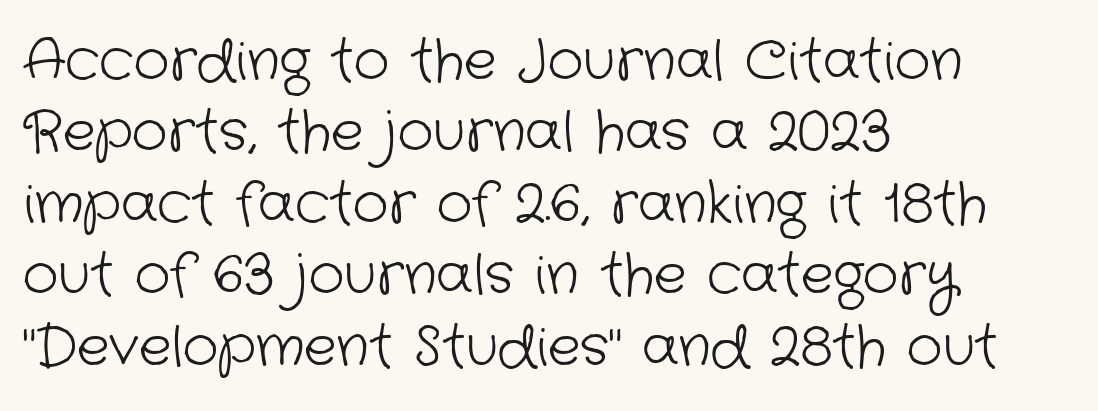
The image shows 55 px light sans-serif type; set left-aligned, normal line spacing (1.3x), normal letter spacing, not underlined; low stroke contrast and a medium x-height.
